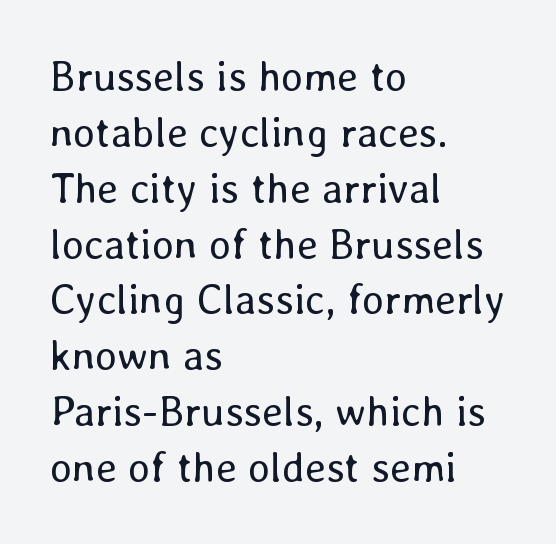
In CSS terms this would be text-align: left. The type is set solid horizontally, with unmodified tracking. Here the designer chose a conventional face with non-uniform glyph widths. The space beneath each line is pristine and unruled. Weight: regular or lighter.
